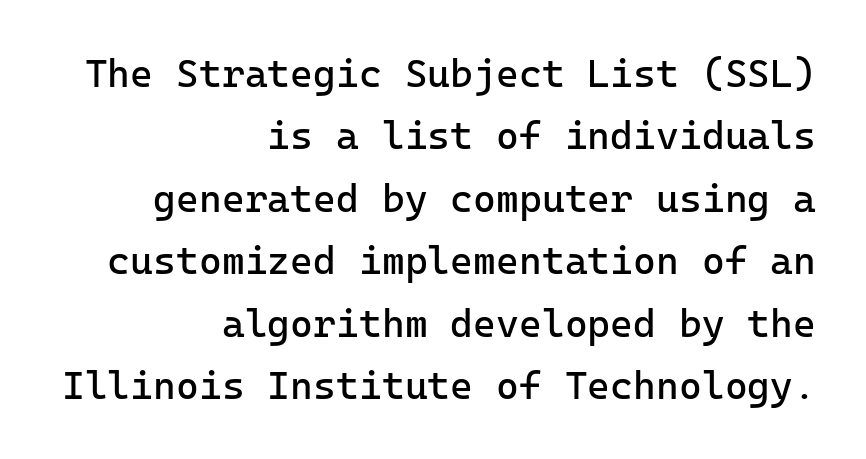
Q: Is the text bold? A: No.
Q: Is the text italic (slanted)? A: No, it is upright.
Q: Is the typeface a serif or a sans-serif typeface? A: Sans-serif.
Q: Is the text underlined? A: No.
Q: How is the paragraph aligned? A: Right-aligned.
Q: Is the spacing between letters normal or unusually wide? A: Normal.
Q: Is the spacing between lines tight, normal or loose? A: Normal.
Q: Width (condensed, normal, or wide)? A: Normal.
Q: Stroke contrast? A: Low.
Q: x-height? A: Medium.
